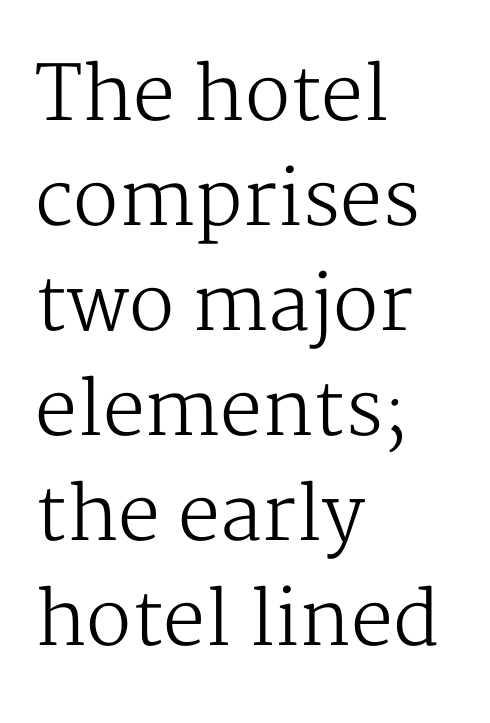
Q: Is the text bold? A: No.
Q: Is the text italic (slanted)? A: No, it is upright.
Q: Is the typeface a serif or a sans-serif typeface? A: Serif.
Q: Is the text underlined? A: No.
Q: How is the paragraph aligned? A: Left-aligned.
Q: Is the spacing between letters normal or unusually wide? A: Normal.
Q: Is the spacing between lines tight, normal or loose? A: Normal.
Q: Width (condensed, normal, or wide)? A: Normal.
Q: Stroke contrast? A: Medium.
Q: x-height? A: Medium.
Q: Monospaced? A: No.
